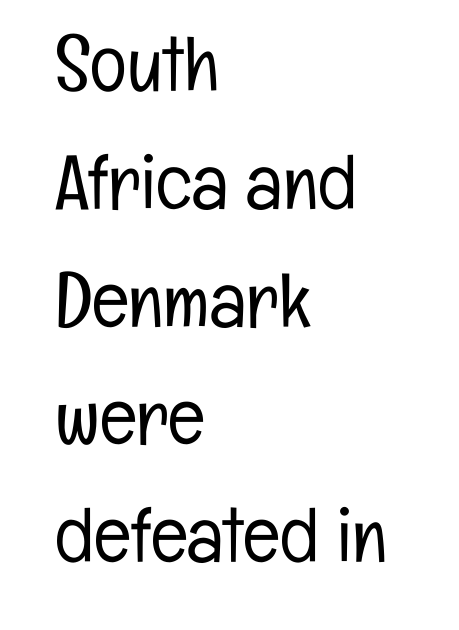
Honestly, the row spacing looks completely unremarkable. Observe the ordinary spacing: letters are neighbours, not strangers. Vertical strokes here are truly vertical. The letters advance in unequal steps, a hallmark of proportional type.
